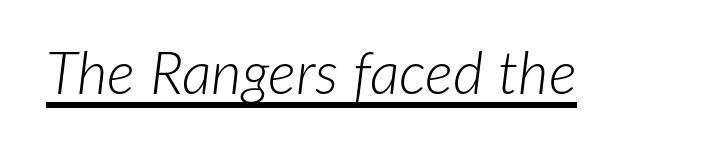
The image shows 59 px light type, italic (leaning right); set normal letter spacing, underlined; low stroke contrast and a medium x-height.
